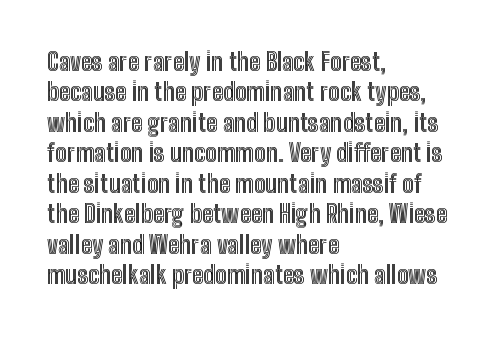
Q: Is the text italic (slanted)? A: No, it is upright.
Q: Is the text underlined? A: No.
Q: How is the paragraph aligned? A: Left-aligned.
Q: Is the spacing between letters normal or unusually wide? A: Normal.
Q: Is the spacing between lines tight, normal or loose? A: Normal.
